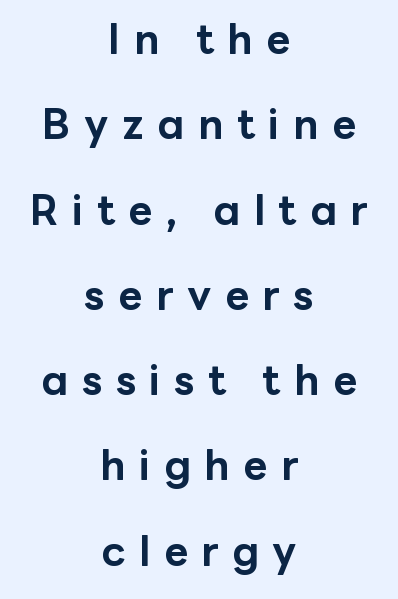
{"serif": "no", "italic": "no", "bold": "yes", "weight": "bold", "width": "normal", "stroke_contrast": "low", "x_height": "medium", "monospaced": "no", "underline": "no", "align": "center", "line_spacing": "loose", "line_spacing_ratio": 2.03, "letter_spacing": "wide", "letter_spacing_em": 0.32, "glyph_px": 42}
